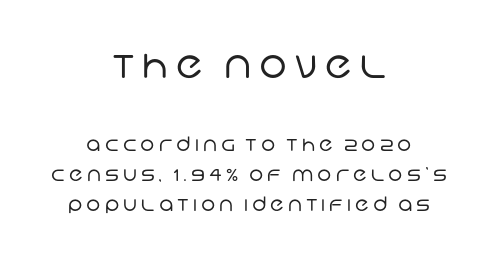
{"serif": "no", "bold": "no", "weight": "regular", "width": "normal", "stroke_contrast": "low", "x_height": "large", "monospaced": "no", "underline": "no", "align": "center", "line_spacing": "normal", "line_spacing_ratio": 1.49, "letter_spacing": "wide", "letter_spacing_em": 0.2, "larger_block": "first", "size_ratio": 1.95, "glyph_px": 39}
